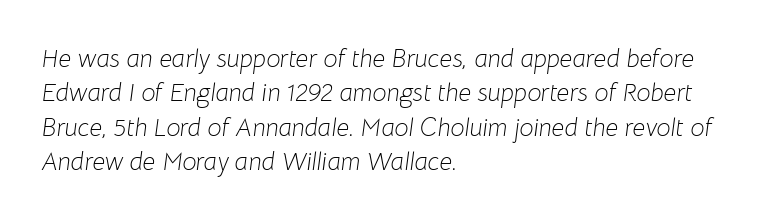
{"italic": "yes", "lean": "right", "slant_degrees": 8, "bold": "no", "underline": "no", "align": "left", "line_spacing": "normal", "line_spacing_ratio": 1.38, "letter_spacing": "normal", "letter_spacing_em": 0.0, "glyph_px": 25}
